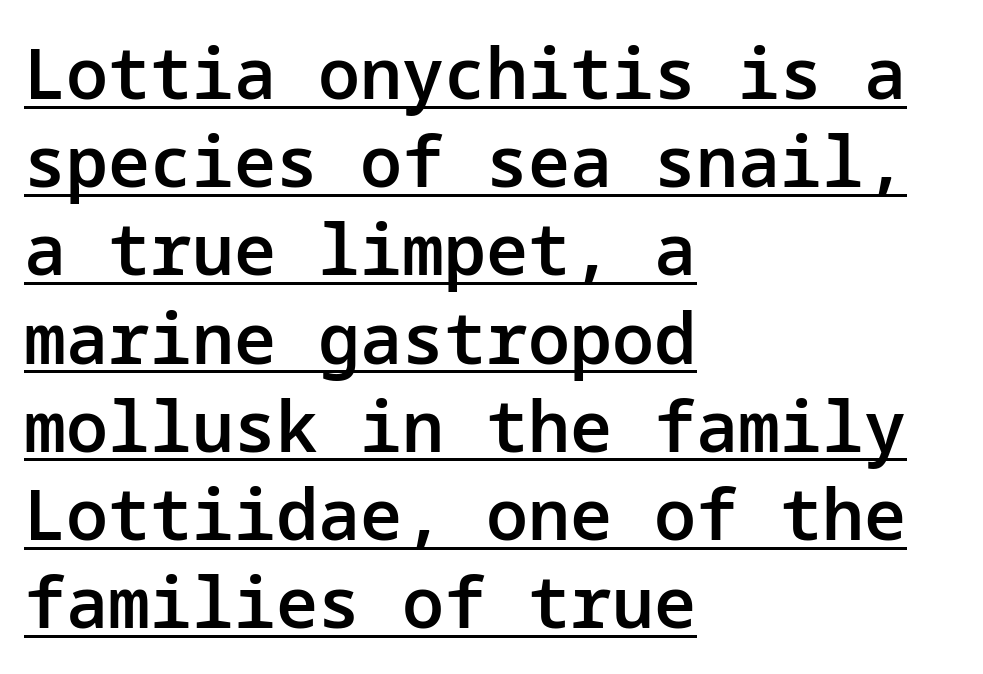
The image shows 70 px semibold sans-serif type, upright; set left-aligned, normal line spacing (1.26x), normal letter spacing, underlined; low stroke contrast and a medium x-height.
